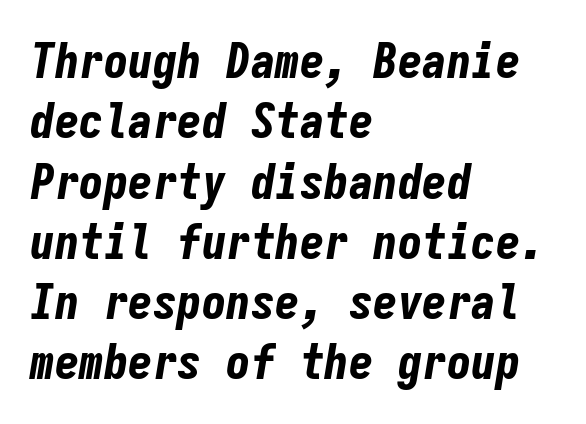
The image shows 49 px bold, condensed type, italic (leaning right), monospaced; set left-aligned, line spacing 1.23x, normal letter spacing, not underlined; low stroke contrast and a medium x-height.
